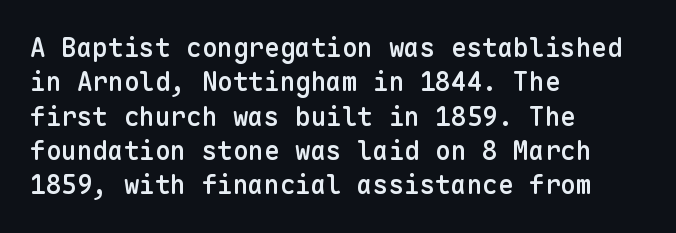
{"italic": "no", "bold": "semi", "underline": "no", "align": "left", "line_spacing": "normal", "line_spacing_ratio": 1.32, "letter_spacing": "normal", "letter_spacing_em": 0.0, "glyph_px": 26}
